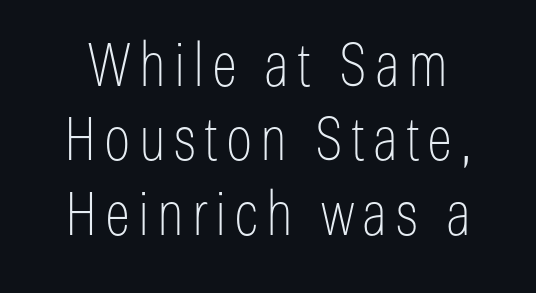
{"serif": "no", "italic": "no", "bold": "no", "weight": "thin", "width": "condensed", "stroke_contrast": "low", "x_height": "medium", "monospaced": "no", "underline": "no", "line_spacing_ratio": 1.24, "glyph_px": 60}
